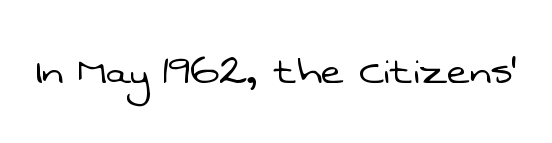
Between one letter and the next there's only the usual sliver of space. Honestly, there is no underline to notice here at all. These lines are rendered in a variable-pitch font. This is sans-serif lettering, the kind often seen on screens and signage.
